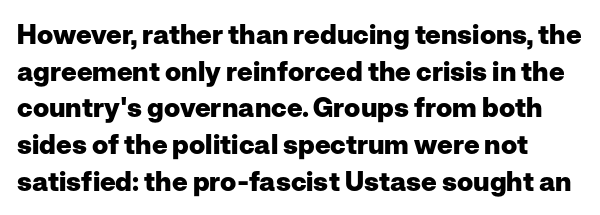
The image shows 27 px bold type, upright; set normal line spacing (1.36x), normal letter spacing, not underlined.
